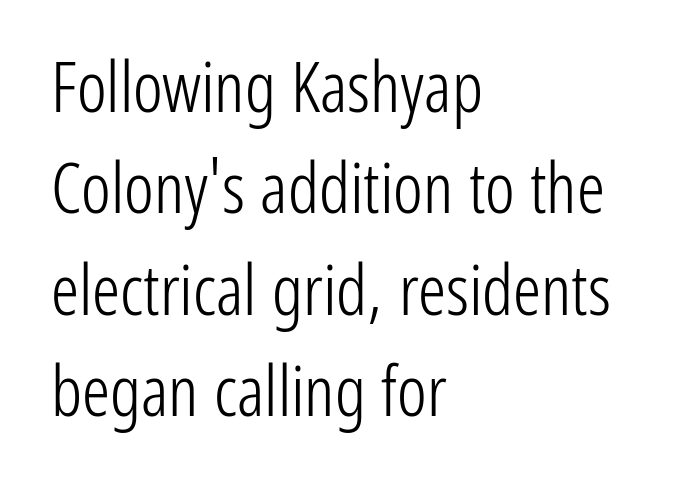
If you drew a line through each stem, it would be perfectly vertical. The area under the type is left untouched. The typeface has the unassuming heft of standard copy or less. A typesetter would call this zero additional tracking. Compared with a centered layout, this one pins lines to the left instead. The face used here is a sans, in the tradition of grotesques and geometrics.
